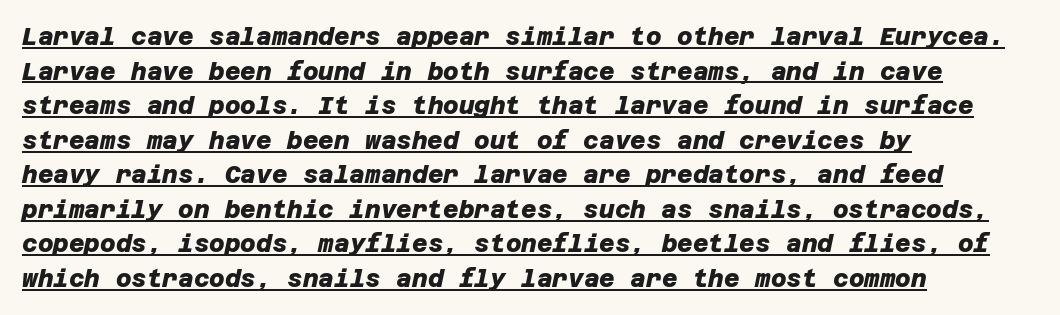
The image shows 24 px bold type; set left-aligned, normal line spacing (1.44x), normal letter spacing, underlined.
